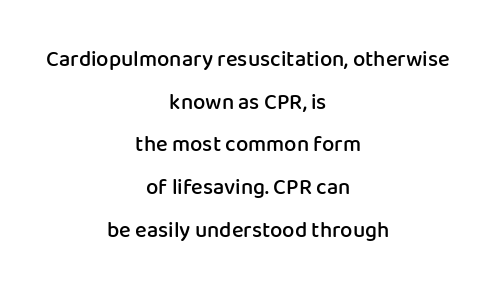
{"italic": "no", "bold": "semi", "underline": "no", "align": "center", "line_spacing": "loose", "line_spacing_ratio": 1.94, "letter_spacing": "normal", "letter_spacing_em": 0.0, "glyph_px": 22}
